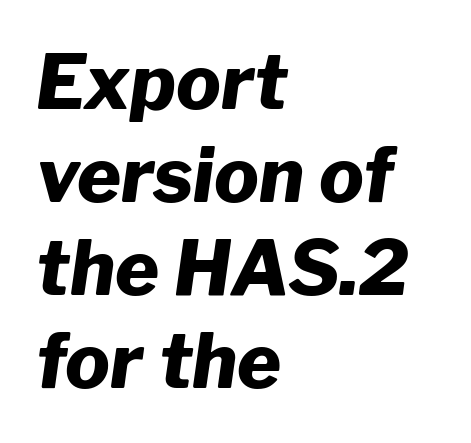
Q: Is the text bold? A: Yes.
Q: Is the text italic (slanted)? A: Yes, it leans right by about 8 degrees.
Q: Is the text underlined? A: No.
Q: How is the paragraph aligned? A: Left-aligned.
Q: Is the spacing between letters normal or unusually wide? A: Normal.
Q: Width (condensed, normal, or wide)? A: Normal.
Q: Stroke contrast? A: Low.
Q: x-height? A: Medium.
Q: Monospaced? A: No.
